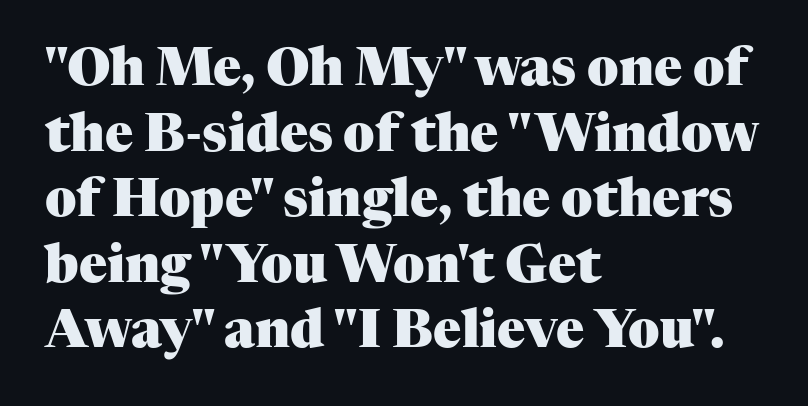
The image shows 52 px heavy serif type, upright; set left-aligned, normal line spacing (1.26x), normal letter spacing, not underlined; medium stroke contrast and a medium x-height.
